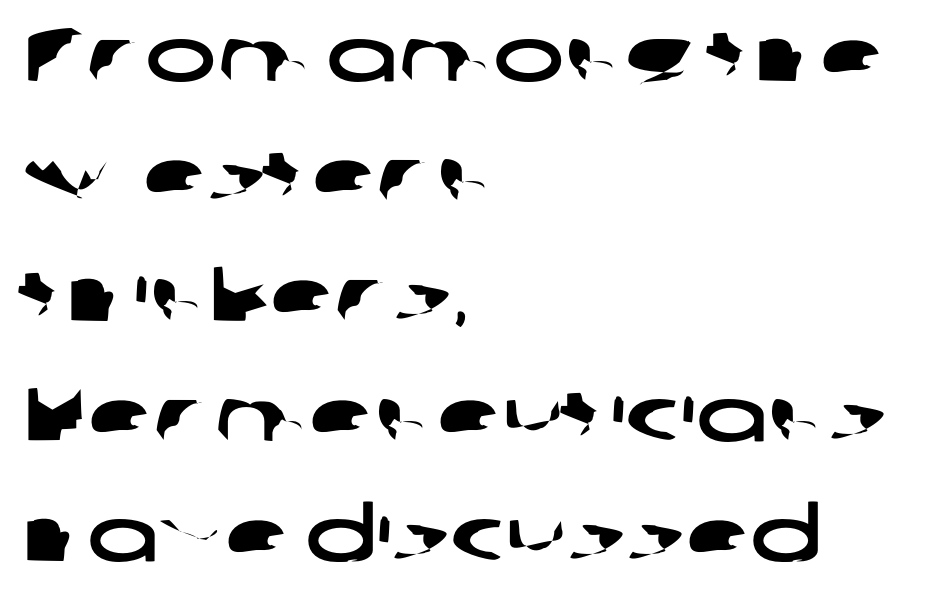
{"serif": "no", "width": "wide", "stroke_contrast": "low", "x_height": "medium", "monospaced": "no", "underline": "no", "align": "left", "line_spacing": "normal", "line_spacing_ratio": 1.6, "letter_spacing": "normal", "letter_spacing_em": 0.0, "glyph_px": 75}
